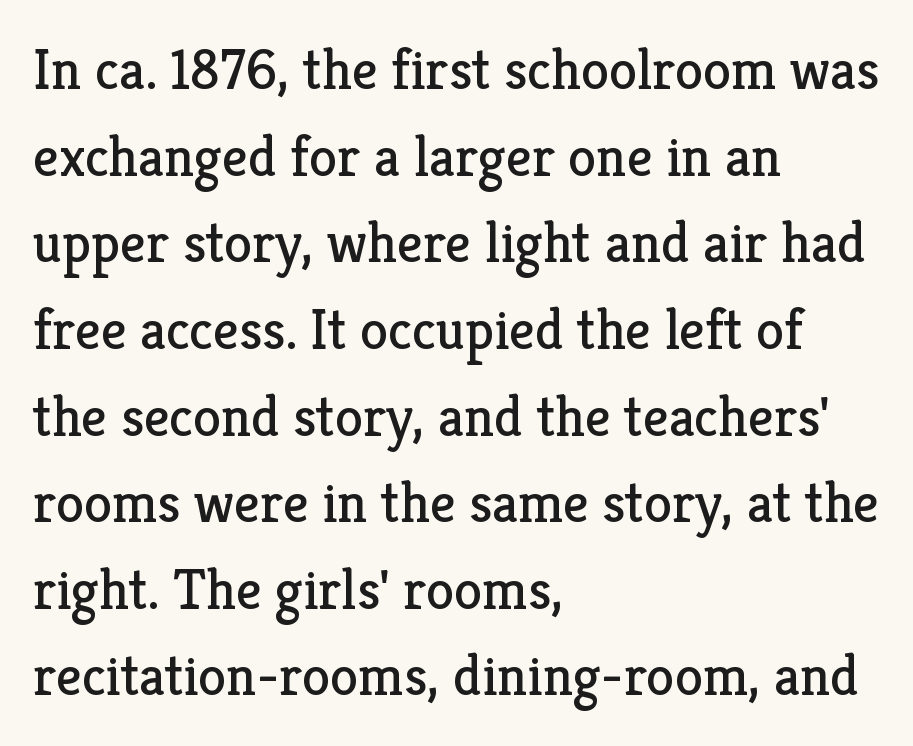
Q: Is the text bold? A: No.
Q: Is the text italic (slanted)? A: No, it is upright.
Q: Is the typeface a serif or a sans-serif typeface? A: Serif.
Q: Is the text underlined? A: No.
Q: How is the paragraph aligned? A: Left-aligned.
Q: Is the spacing between letters normal or unusually wide? A: Normal.
Q: Is the spacing between lines tight, normal or loose? A: Normal.
Q: Width (condensed, normal, or wide)? A: Normal.
Q: Stroke contrast? A: Low.
Q: x-height? A: Medium.
Q: Monospaced? A: No.
